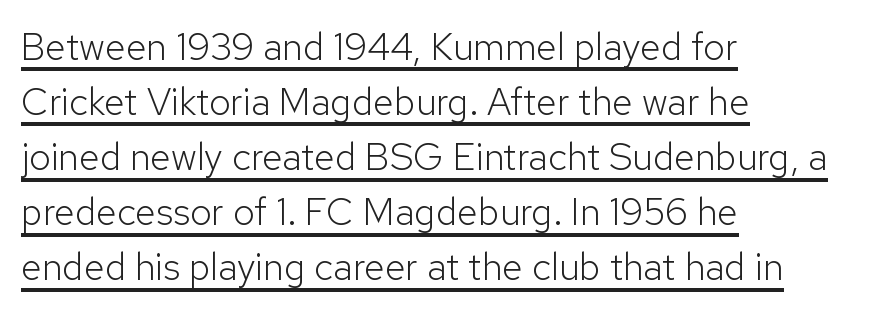
Caption: lettering with a line underneath. You could call the tracking neutral — neither tight nor loose. A typesetter would mark this as roman, not italic. A classic flush-left, rag-right setting is used for this passage. Heft: none added — not bold. The rendering shows plain stroke endings on the letterforms — a sans-serif design.
